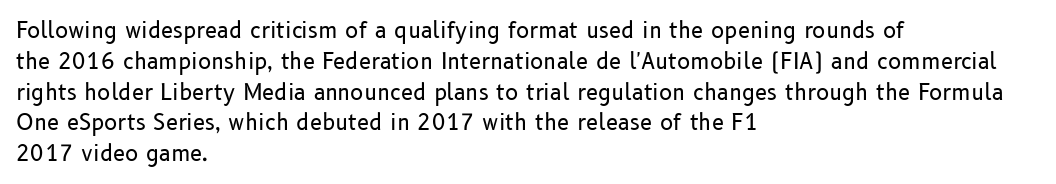
{"italic": "no", "bold": "no", "underline": "no", "align": "left", "line_spacing": "normal", "line_spacing_ratio": 1.4, "letter_spacing": "normal", "letter_spacing_em": 0.0, "glyph_px": 22}
